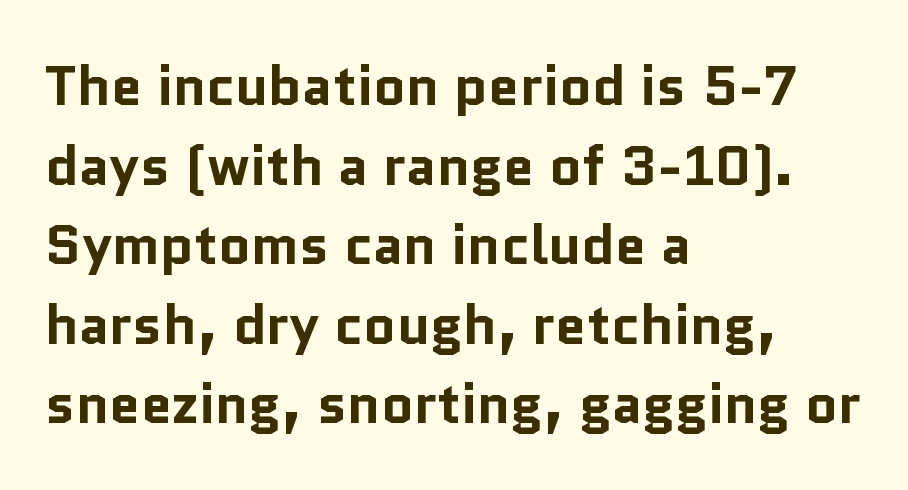
The rendering keeps characters at their native spacing. The type sits square on the baseline with zero lean. In terms of weight, the rendering is a true, heavy bold. Descender tails drop into unmarked territory. The passage is arranged the way most books set body copy — flush left. A typesetter would label this face a sans.
